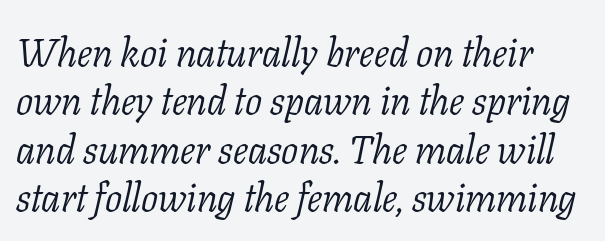
Q: Is the text bold? A: No.
Q: Is the text italic (slanted)? A: Yes, it leans right by about 11 degrees.
Q: Is the typeface a serif or a sans-serif typeface? A: Serif.
Q: Is the text underlined? A: No.
Q: Is the spacing between letters normal or unusually wide? A: Normal.
Q: Width (condensed, normal, or wide)? A: Normal.
Q: Stroke contrast? A: Low.
Q: x-height? A: Medium.
Q: Monospaced? A: No.
